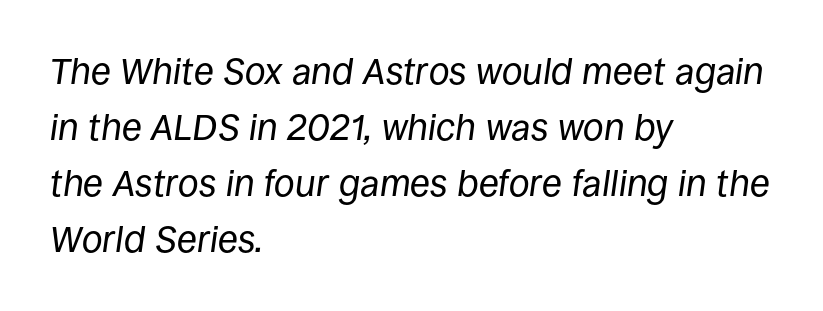
The image shows 37 px regular-weight type, italic (leaning right); set left-aligned, normal line spacing (1.51x), normal letter spacing, not underlined; low stroke contrast and a large x-height.
